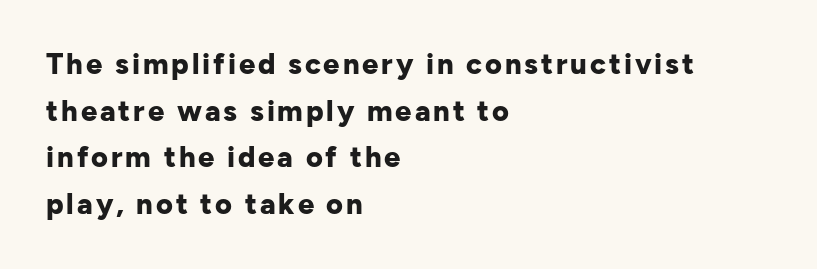
Q: Is the text bold? A: Yes.
Q: Is the text italic (slanted)? A: No, it is upright.
Q: Is the typeface a serif or a sans-serif typeface? A: Sans-serif.
Q: Is the text underlined? A: No.
Q: How is the paragraph aligned? A: Left-aligned.
Q: Is the spacing between lines tight, normal or loose? A: Normal.
Q: Width (condensed, normal, or wide)? A: Normal.
Q: Stroke contrast? A: Low.
Q: x-height? A: Medium.
Q: Monospaced? A: No.
